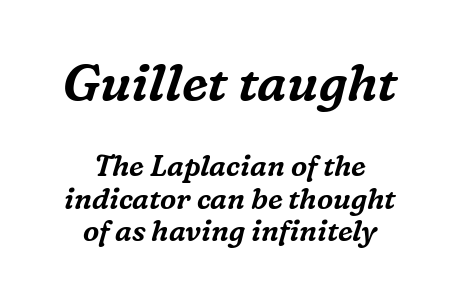
The image shows 51 px serif type, italic (leaning right); set centered, tight line spacing (1.11x), normal letter spacing, not underlined; the first (top) block is 1.76x larger; medium stroke contrast and a medium x-height.
